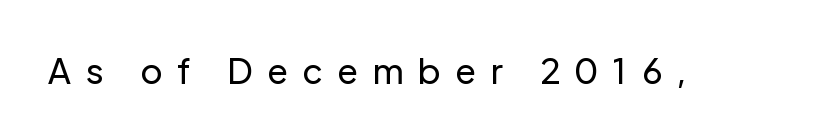
The image shows 34 px regular-weight sans-serif type, upright; set unusually wide letter spacing (+0.42 em), not underlined; low stroke contrast and a medium x-height.
